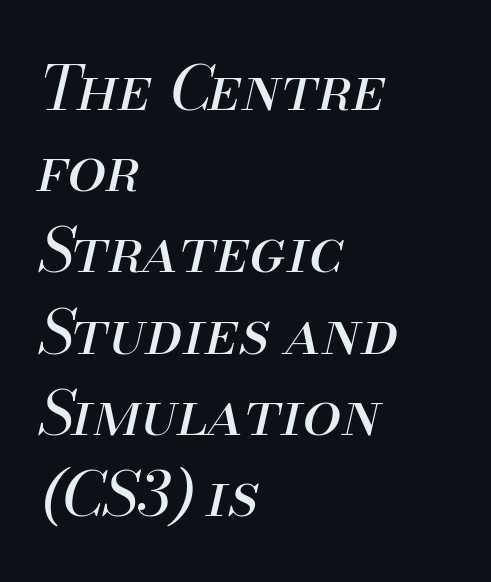
The lines in this sample share a left origin and differ only in where they stop. The space directly below the letters is spotless. Spacing between characters is what you'd get straight out of the box. Stroke mass is kept to a normal reading level or below.
